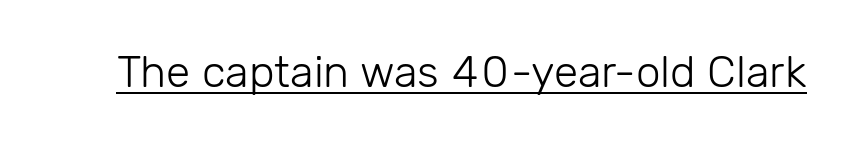
The image shows 44 px light sans-serif type, upright; set normal letter spacing, underlined; low stroke contrast and a medium x-height.
